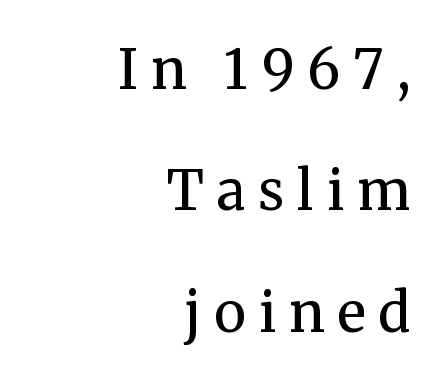
{"serif": "yes", "italic": "no", "bold": "no", "weight": "regular", "width": "normal", "stroke_contrast": "medium", "x_height": "medium", "monospaced": "no", "underline": "no", "align": "right", "line_spacing": "loose", "line_spacing_ratio": 2.25, "letter_spacing": "wide", "letter_spacing_em": 0.24, "glyph_px": 54}
